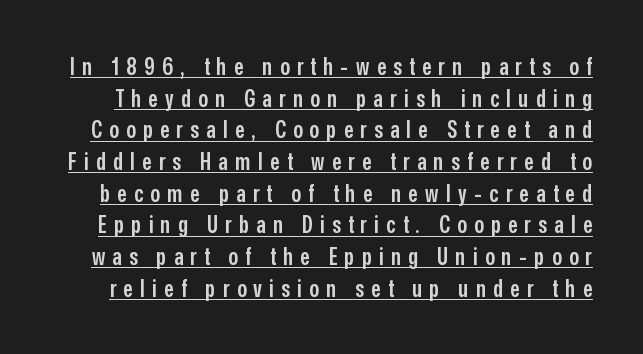
Q: Is the text bold? A: Semi-bold.
Q: Is the text italic (slanted)? A: No, it is upright.
Q: Is the text underlined? A: Yes.
Q: Is the spacing between letters normal or unusually wide? A: Unusually wide.
Q: Is the spacing between lines tight, normal or loose? A: Normal.
